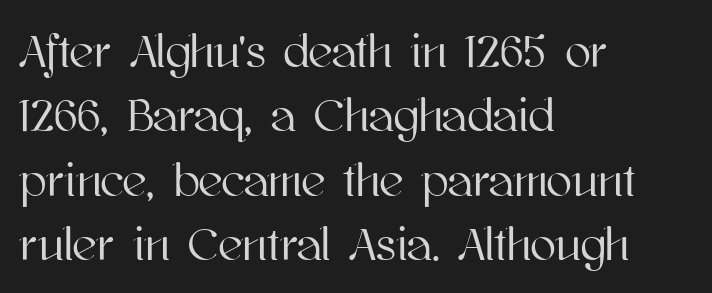
Words appear dense and cohesive because spacing is normal. The lettering stays uniformly vertical, giving the passage a roman look. The paragraph shown leans on its left margin. The letters advance in unequal steps, a hallmark of proportional type.
